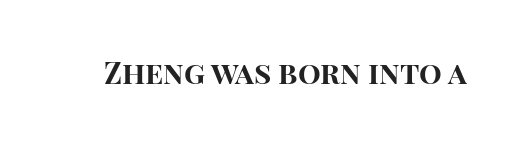
The image shows 30 px bold sans-serif type, upright; set normal letter spacing, not underlined; high stroke contrast and a large x-height.
